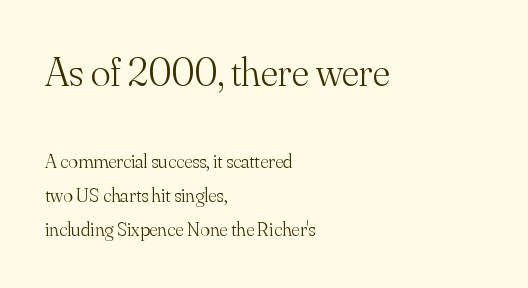
The image shows 41 px light serif type, upright; set left-aligned, line spacing 1.71x, normal letter spacing, not underlined; the first (top) block is 2.05x larger; medium stroke contrast and a small x-height.
